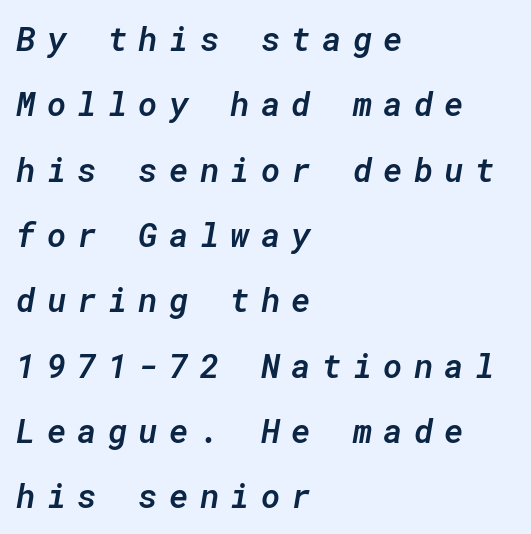
The image shows 33 px semibold type, italic (leaning right), monospaced; set left-aligned, loose line spacing (1.98x), unusually wide letter spacing (+0.34 em), not underlined; low stroke contrast and a medium x-height.
